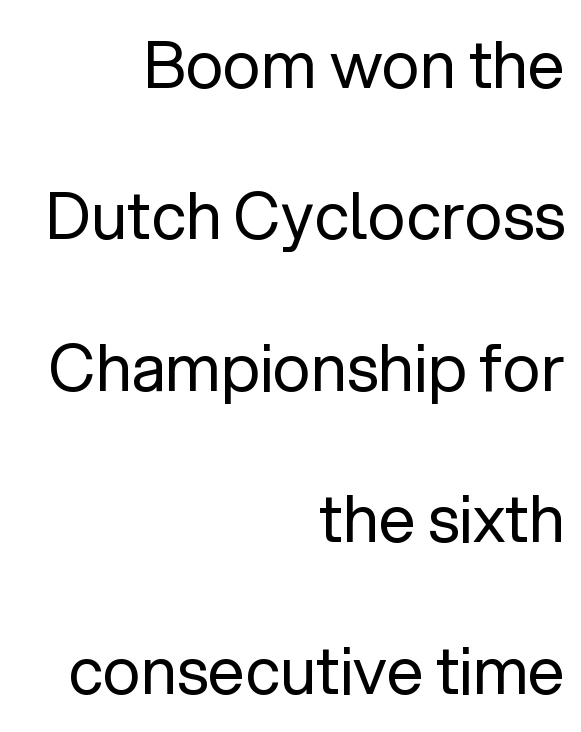
The image shows 65 px regular-weight sans-serif type, upright; set right-aligned, loose line spacing (2.33x), normal letter spacing, not underlined; low stroke contrast and a medium x-height.
